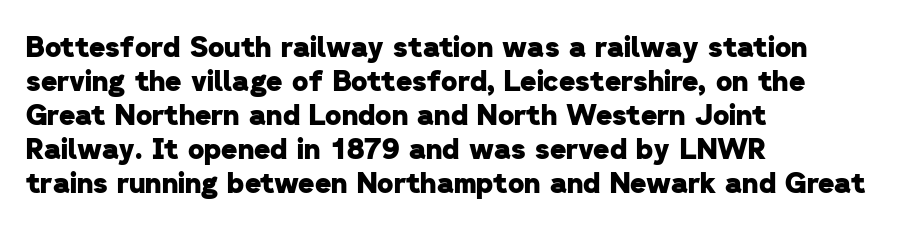
Q: Is the text bold? A: Yes.
Q: Is the typeface a serif or a sans-serif typeface? A: Sans-serif.
Q: Is the text underlined? A: No.
Q: How is the paragraph aligned? A: Left-aligned.
Q: Is the spacing between letters normal or unusually wide? A: Normal.
Q: Width (condensed, normal, or wide)? A: Normal.
Q: Stroke contrast? A: Low.
Q: x-height? A: Medium.
Q: Monospaced? A: No.
